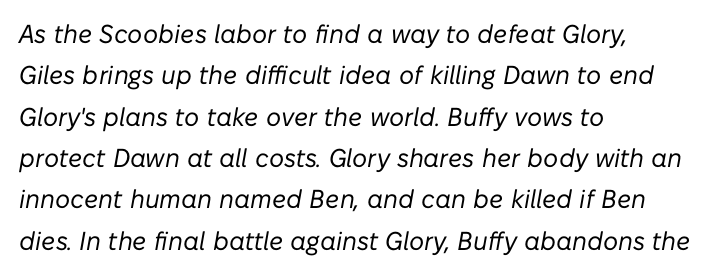
Q: Is the text bold? A: No.
Q: Is the text italic (slanted)? A: Yes, it leans right by about 10 degrees.
Q: Is the text underlined? A: No.
Q: How is the paragraph aligned? A: Left-aligned.
Q: Is the spacing between letters normal or unusually wide? A: Normal.
Q: Is the spacing between lines tight, normal or loose? A: Normal.
